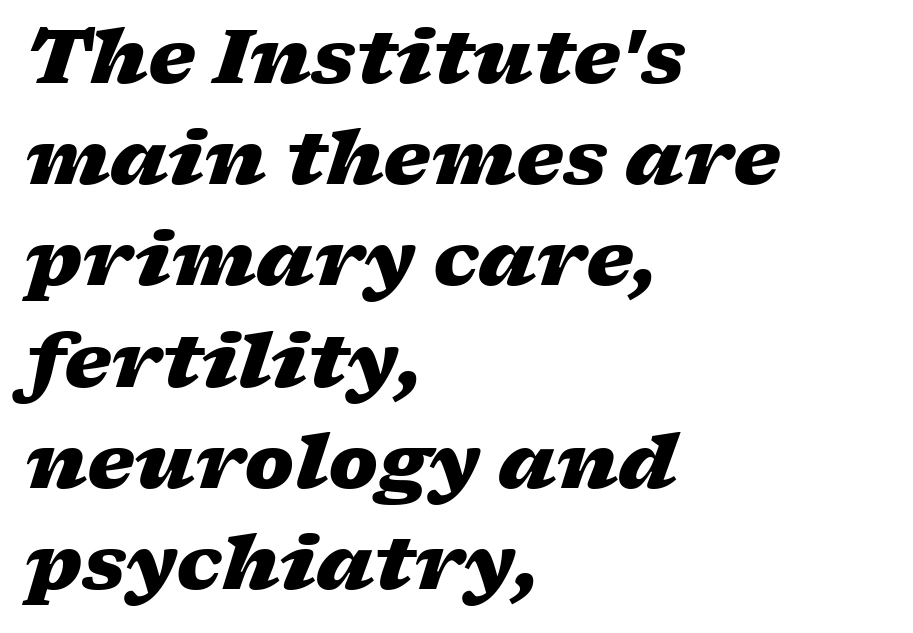
Q: Is the text bold? A: Yes.
Q: Is the text italic (slanted)? A: Yes, it leans right by about 17 degrees.
Q: Is the text underlined? A: No.
Q: How is the paragraph aligned? A: Left-aligned.
Q: Is the spacing between letters normal or unusually wide? A: Normal.
Q: Is the spacing between lines tight, normal or loose? A: Normal.
Q: Width (condensed, normal, or wide)? A: Wide.
Q: Stroke contrast? A: Low.
Q: x-height? A: Medium.
Q: Monospaced? A: No.
